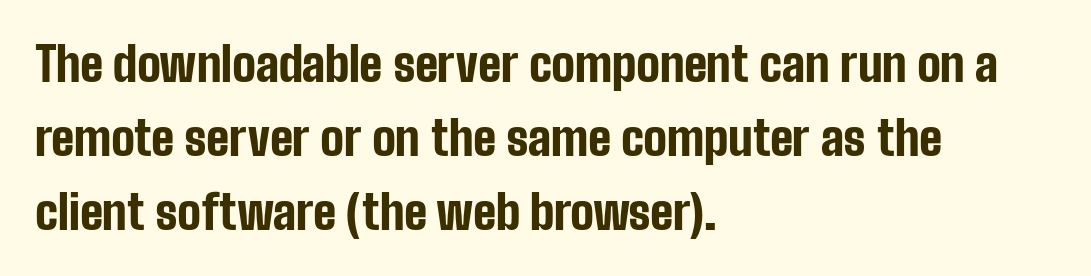
The image shows 47 px bold, condensed sans-serif type, upright; set left-aligned, normal line spacing (1.57x), normal letter spacing, not underlined; low stroke contrast and a medium x-height.
